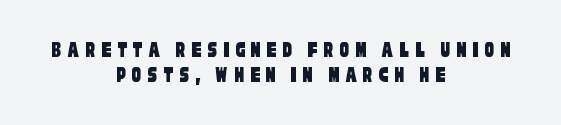
The image shows 24 px text type; set centered, tight line spacing (1.06x), unusually wide letter spacing (+0.24 em), not underlined.
